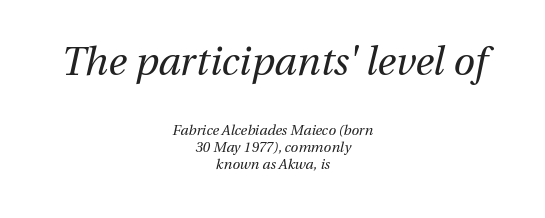
This rendering leaves character spacing at its baseline value. Top chunk: large. Bottom chunk: small. Weight: not bold — regular or lighter. Underlining? Definitely not there. Is the block centered? Yes — each line is placed symmetrically about the middle. The letters advance in unequal steps, a hallmark of proportional type.
